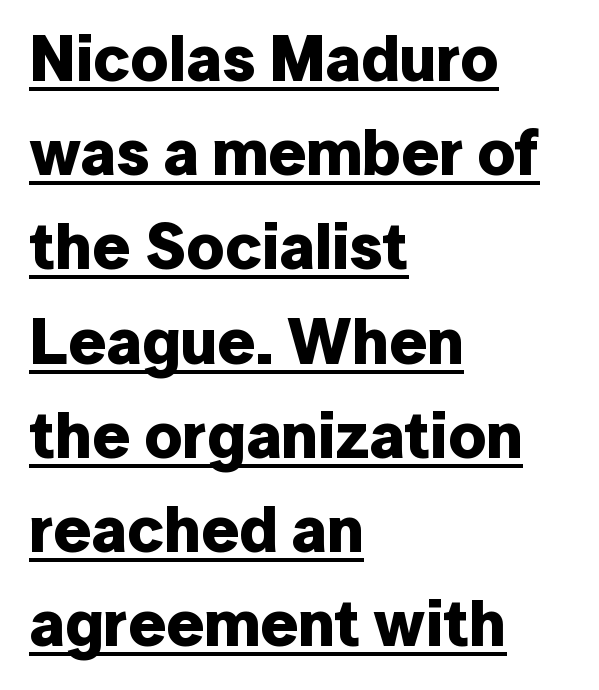
Posture: upright roman. The glyphs have the mass of a bold cut. Nope, no serifs anywhere on these letters. The space between consecutive lines is moderate. If you drew a ruler down the left edge, every line would touch it.
